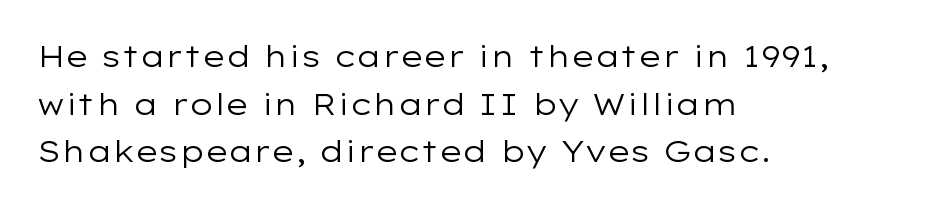
Q: Is the text bold? A: No.
Q: Is the text italic (slanted)? A: No, it is upright.
Q: Is the typeface a serif or a sans-serif typeface? A: Sans-serif.
Q: Is the text underlined? A: No.
Q: How is the paragraph aligned? A: Left-aligned.
Q: Is the spacing between letters normal or unusually wide? A: Normal.
Q: Is the spacing between lines tight, normal or loose? A: Normal.
Q: Width (condensed, normal, or wide)? A: Wide.
Q: Stroke contrast? A: Low.
Q: x-height? A: Medium.
Q: Monospaced? A: No.
